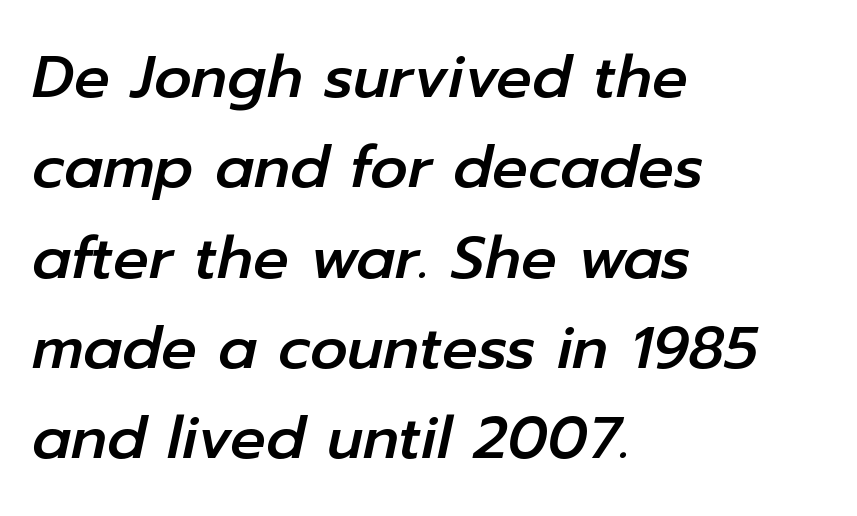
Does the copy run flush right? No — it runs flush left. The passage shown stacks its lines at a standard gap. Glance below the letters and you will spot only blank space. If you drew a line through each stem, it would be angled. What stands out about the letter spacing? Nothing — it is the standard amount. Each letter keeps its own natural width here, so spacing adapts to shape.
